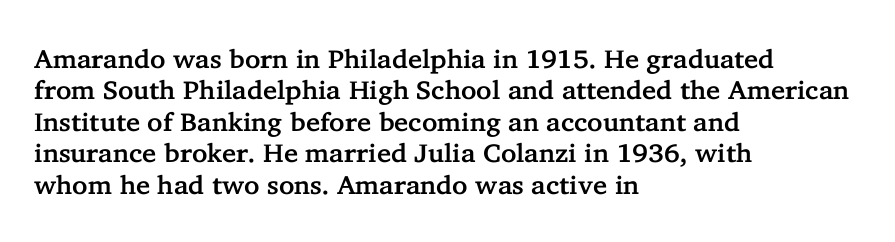
Q: Is the text italic (slanted)? A: No, it is upright.
Q: Is the text underlined? A: No.
Q: How is the paragraph aligned? A: Left-aligned.
Q: Is the spacing between letters normal or unusually wide? A: Normal.
